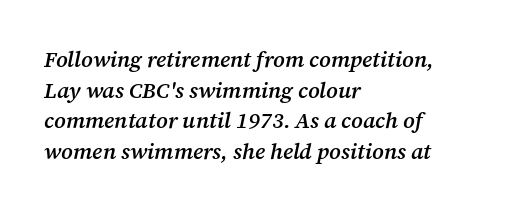
Q: Is the text bold? A: Semi-bold.
Q: Is the text italic (slanted)? A: Yes, it leans right by about 12 degrees.
Q: Is the text underlined? A: No.
Q: How is the paragraph aligned? A: Left-aligned.
Q: Is the spacing between letters normal or unusually wide? A: Normal.
Q: Is the spacing between lines tight, normal or loose? A: Normal.
